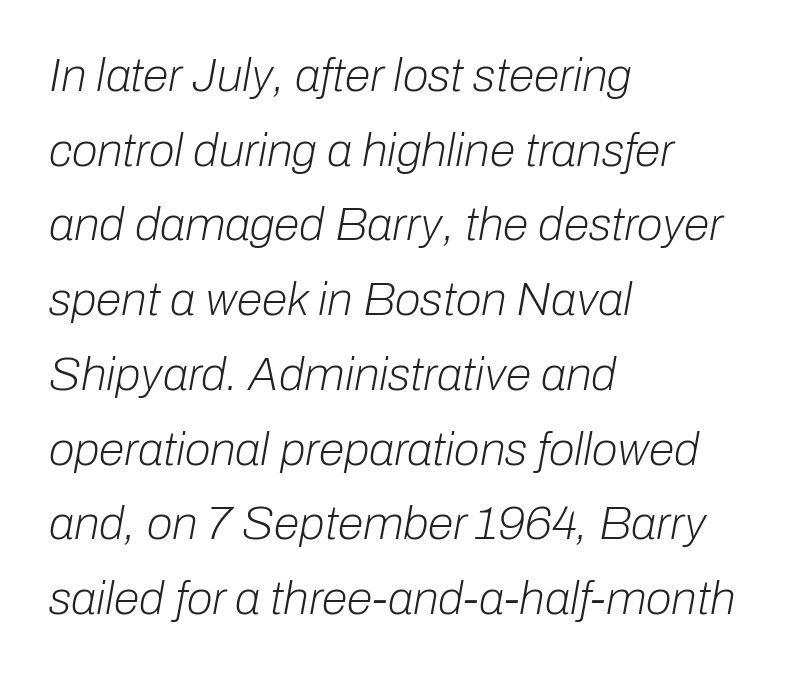
{"italic": "yes", "lean": "right", "slant_degrees": 10, "bold": "no", "weight": "light", "width": "normal", "stroke_contrast": "low", "x_height": "medium", "monospaced": "no", "underline": "no", "align": "left", "line_spacing": "normal", "line_spacing_ratio": 1.59, "letter_spacing": "normal", "letter_spacing_em": 0.0, "glyph_px": 47}
